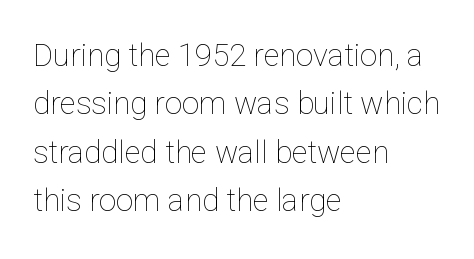
Q: Is the text bold? A: No.
Q: Is the text italic (slanted)? A: No, it is upright.
Q: Is the text underlined? A: No.
Q: How is the paragraph aligned? A: Left-aligned.
Q: Is the spacing between letters normal or unusually wide? A: Normal.
Q: Is the spacing between lines tight, normal or loose? A: Normal.
Q: Width (condensed, normal, or wide)? A: Normal.
Q: Stroke contrast? A: Low.
Q: x-height? A: Medium.
Q: Monospaced? A: No.
